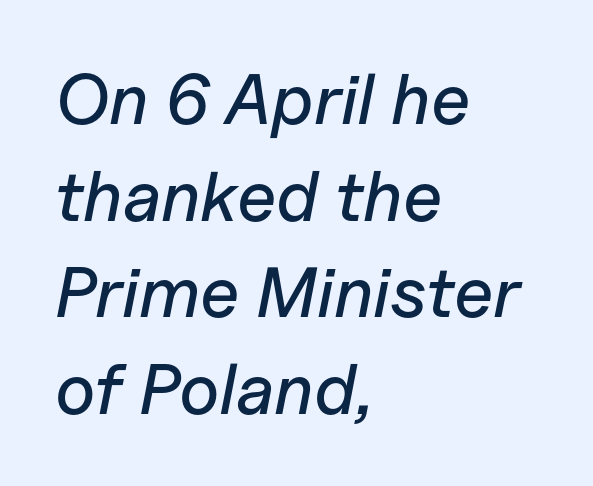
Rule under the text: the space is simply empty. Italic: yes, the glyphs are oblique. These lines are rendered in a variable-pitch font. Is the block centered? No — it sits flush against the left margin. Vertical spacing — default.
